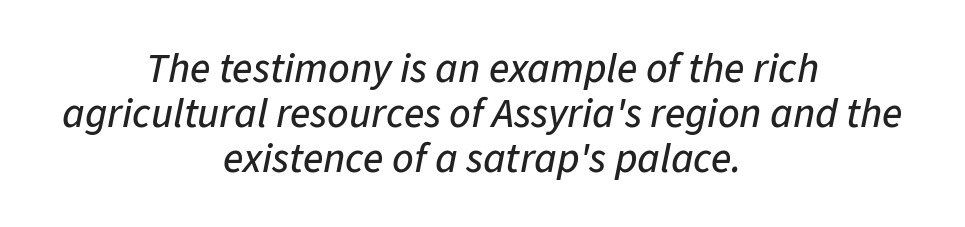
Q: Is the text italic (slanted)? A: Yes, it leans right by about 11 degrees.
Q: Is the text underlined? A: No.
Q: How is the paragraph aligned? A: Centered.
Q: Is the spacing between letters normal or unusually wide? A: Normal.
Q: Is the spacing between lines tight, normal or loose? A: Tight.
Q: Width (condensed, normal, or wide)? A: Normal.
Q: Stroke contrast? A: Low.
Q: x-height? A: Medium.
Q: Monospaced? A: No.
